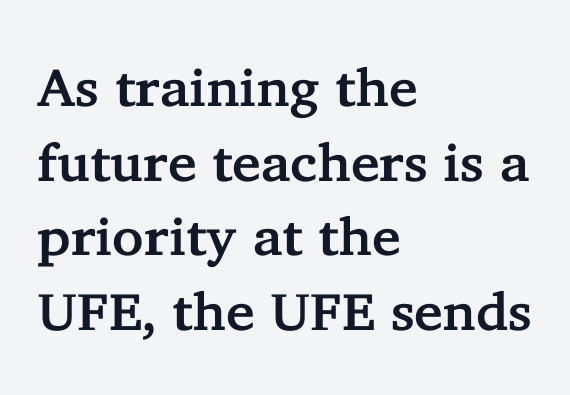
The image shows 53 px serif type, upright; set left-aligned, normal line spacing (1.41x), normal letter spacing, not underlined; low stroke contrast and a medium x-height.
